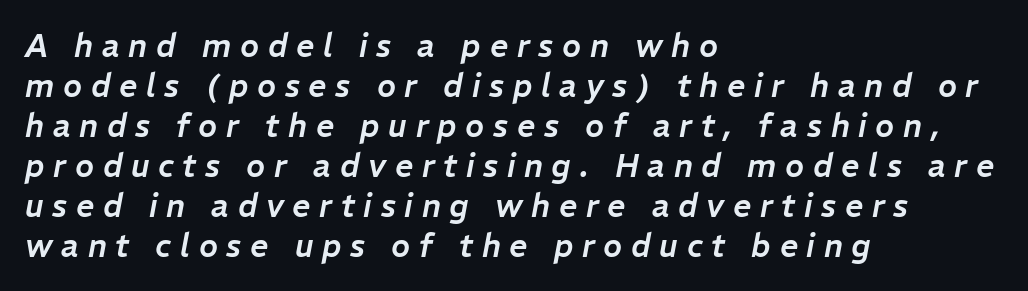
The lines sit at an ordinary, default distance from one another. The compositor pushed each line to the left boundary. Here the designer chose a conventional face with non-uniform glyph widths. Look at the tracking — it's clearly loosened, letters drifting apart. A bare baseline throughout the passage. Yep, that's italic — everything's leaning.
